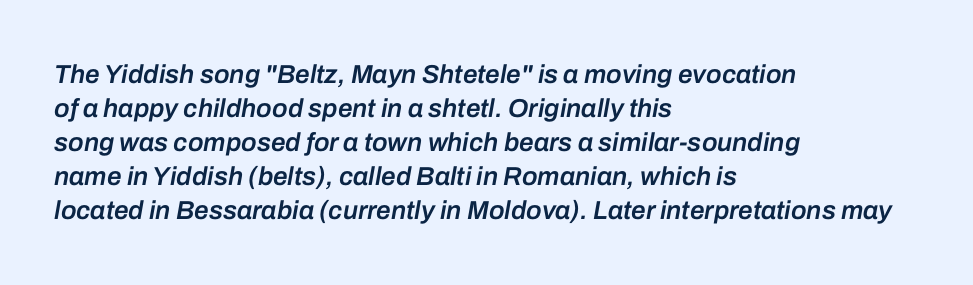
The image shows 26 px text type, italic (leaning right); set left-aligned, normal line spacing (1.31x), normal letter spacing, not underlined.
